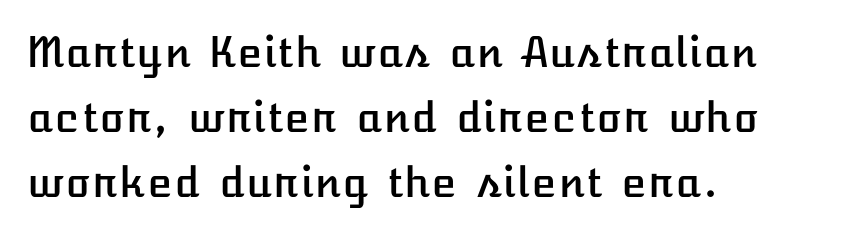
The image shows 41 px text type, upright; set left-aligned, normal line spacing (1.58x), normal letter spacing, not underlined; low stroke contrast and a medium x-height.
